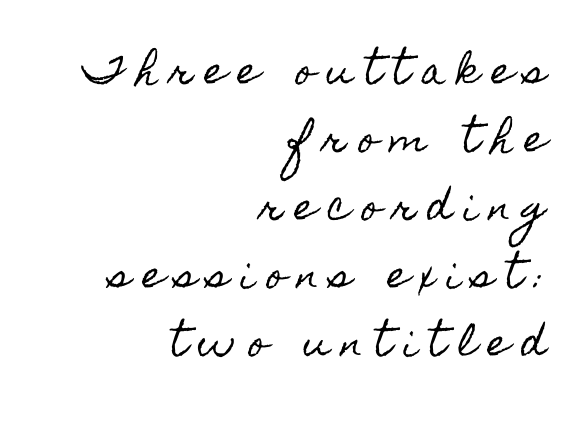
This sample uses expanded letter spacing, leaving extra air between glyphs. Do the characters align in a grid? No, the font is proportional. The space beneath each line is pristine and unruled.
